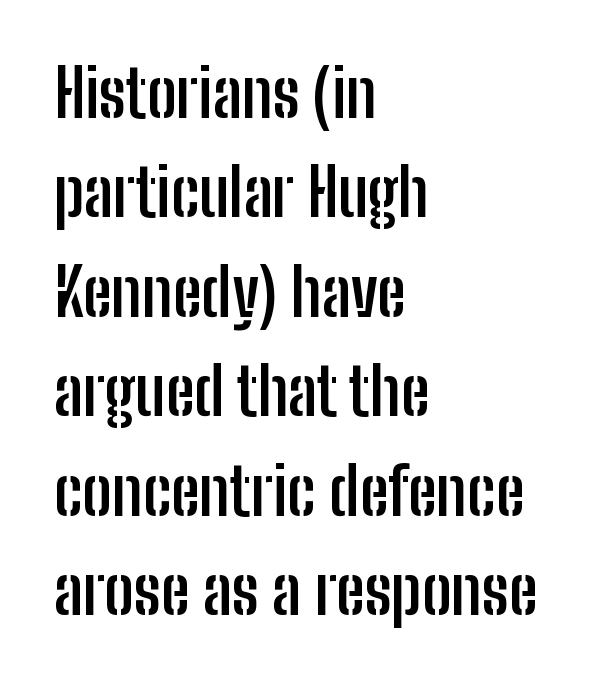
Q: Is the text bold? A: Yes.
Q: Is the text italic (slanted)? A: No, it is upright.
Q: Is the typeface a serif or a sans-serif typeface? A: Sans-serif.
Q: Is the text underlined? A: No.
Q: How is the paragraph aligned? A: Left-aligned.
Q: Is the spacing between letters normal or unusually wide? A: Normal.
Q: Is the spacing between lines tight, normal or loose? A: Normal.
Q: Width (condensed, normal, or wide)? A: Condensed.
Q: Stroke contrast? A: Low.
Q: x-height? A: Medium.
Q: Monospaced? A: No.
